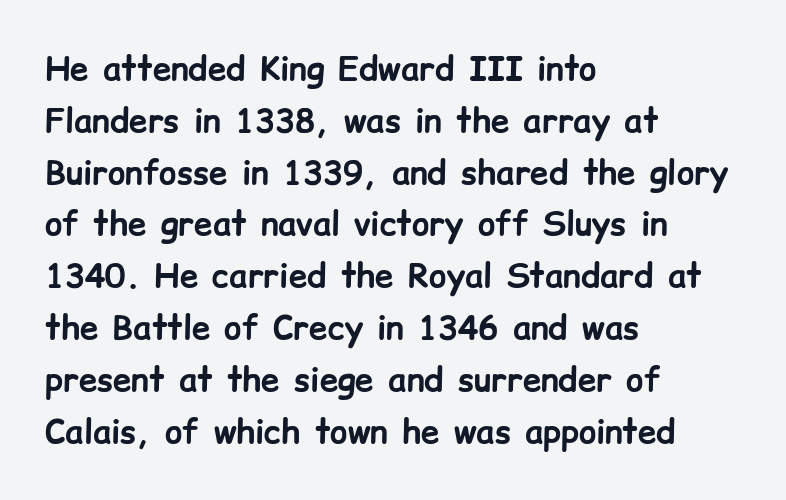
The image shows 33 px bold sans-serif type, upright; set left-aligned, normal line spacing (1.57x), normal letter spacing, not underlined; low stroke contrast and a medium x-height.
